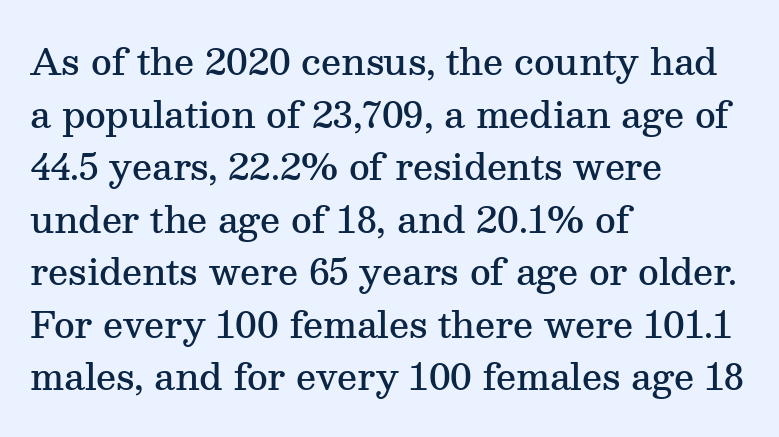
The image shows 36 px semibold serif type, upright; set left-aligned, normal line spacing (1.46x), normal letter spacing, not underlined; medium stroke contrast and a medium x-height.
